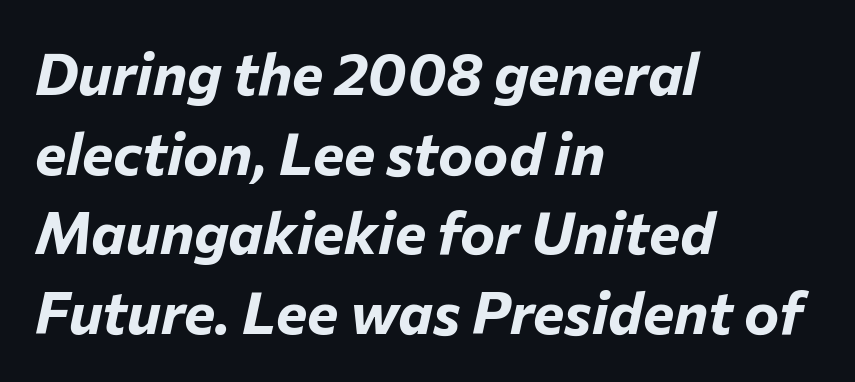
The image shows 59 px bold type, italic (leaning right); set left-aligned, normal line spacing (1.35x), normal letter spacing, not underlined; low stroke contrast and a medium x-height.
